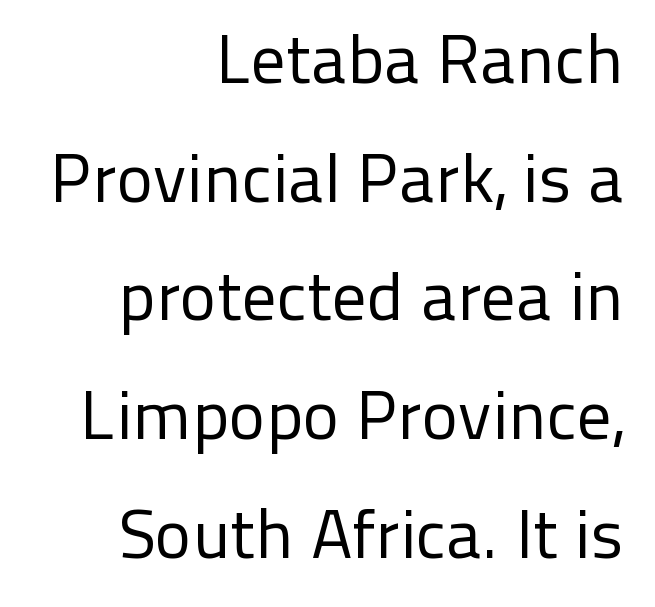
The image shows 69 px regular-weight sans-serif type, upright; set right-aligned, line spacing 1.72x, normal letter spacing, not underlined; low stroke contrast and a medium x-height.
